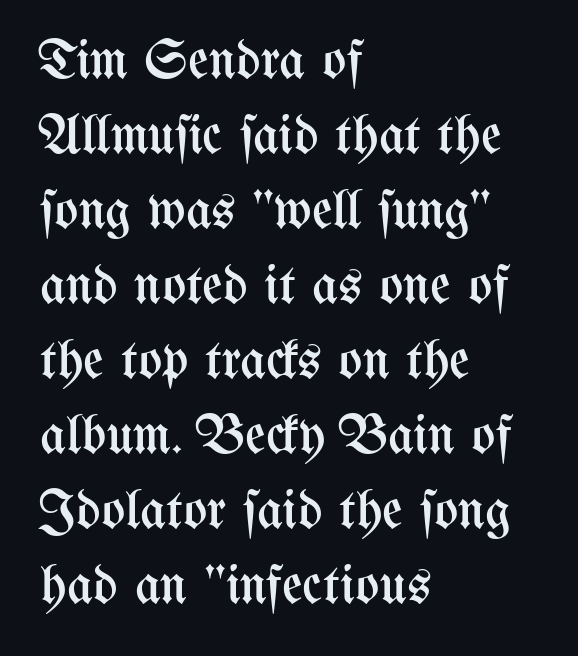
{"italic": "no", "bold": "no", "weight": "regular", "width": "condensed", "stroke_contrast": "medium", "x_height": "medium", "monospaced": "no", "underline": "no", "align": "left", "line_spacing": "normal", "line_spacing_ratio": 1.34, "letter_spacing": "normal", "letter_spacing_em": 0.0, "glyph_px": 56}
